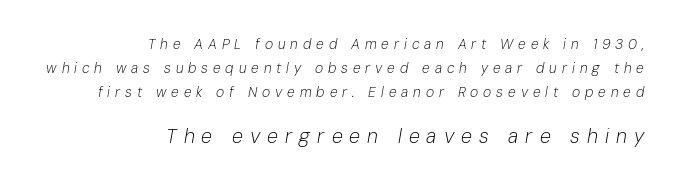
Q: Is the text bold? A: No.
Q: Is the text italic (slanted)? A: Yes, it leans right by about 10 degrees.
Q: Is the text underlined? A: No.
Q: How is the paragraph aligned? A: Right-aligned.
Q: Is the spacing between letters normal or unusually wide? A: Unusually wide.
Q: Which block of text is set in a larger size, the first (top) or the second (bottom)? A: The second (bottom) one.
